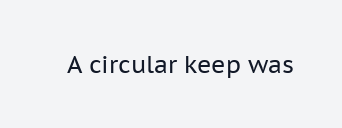
Only glyphs here, with clear space below each row. Notice how the stems are strictly vertical — no italics here. Between one letter and the next there's only the usual sliver of space. Is this a heavy cut? Hardly; it is regular or lighter.
